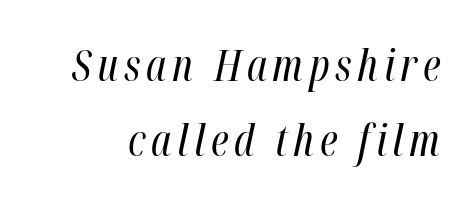
The image shows 43 px regular-weight, condensed type, italic (leaning right); set line spacing 1.74x, not underlined; high stroke contrast and a medium x-height.
